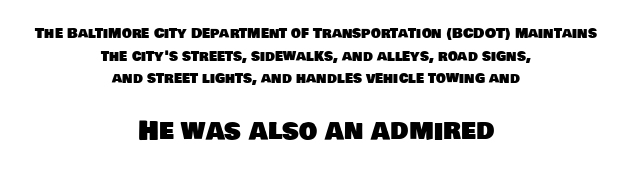
Q: Is the text underlined? A: No.
Q: How is the paragraph aligned? A: Centered.
Q: Is the spacing between letters normal or unusually wide? A: Normal.
Q: Is the spacing between lines tight, normal or loose? A: Normal.
Q: Which block of text is set in a larger size, the first (top) or the second (bottom)? A: The second (bottom) one.
